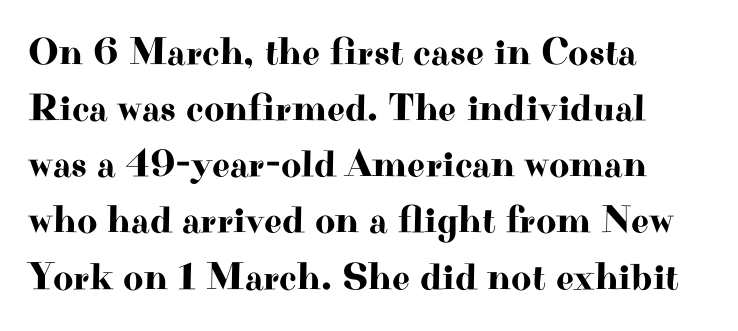
Q: Is the text italic (slanted)? A: No, it is upright.
Q: Is the typeface a serif or a sans-serif typeface? A: Serif.
Q: Is the text underlined? A: No.
Q: How is the paragraph aligned? A: Left-aligned.
Q: Is the spacing between letters normal or unusually wide? A: Normal.
Q: Is the spacing between lines tight, normal or loose? A: Normal.
Q: Width (condensed, normal, or wide)? A: Wide.
Q: Stroke contrast? A: High.
Q: x-height? A: Small.
Q: Monospaced? A: No.
